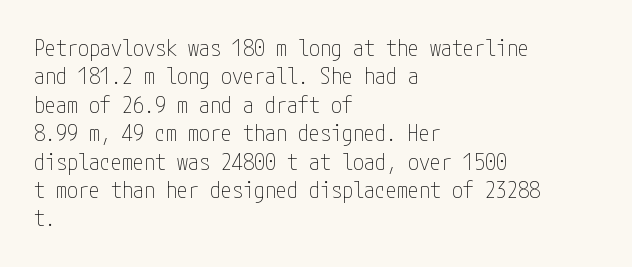
Rule under the text: the space is simply empty. Honestly, the letter spacing is just normal — you wouldn't notice it. The font's upright variant was chosen for this text. The strokes are not fattened; the text isn't bold. Layout note: lines flush left. The designer left line spacing at the default.
